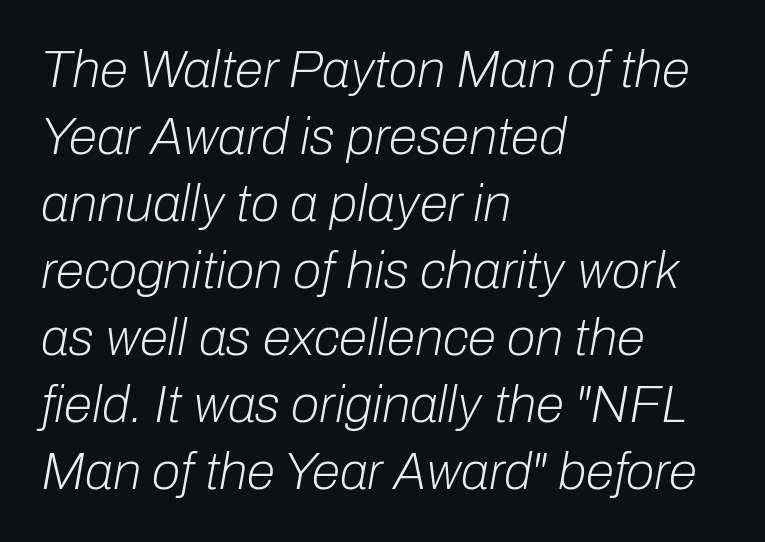
Q: Is the text bold? A: No.
Q: Is the text italic (slanted)? A: Yes, it leans right by about 10 degrees.
Q: Is the text underlined? A: No.
Q: How is the paragraph aligned? A: Left-aligned.
Q: Is the spacing between letters normal or unusually wide? A: Normal.
Q: Is the spacing between lines tight, normal or loose? A: Normal.
Q: Width (condensed, normal, or wide)? A: Normal.
Q: Stroke contrast? A: Low.
Q: x-height? A: Medium.
Q: Monospaced? A: No.
